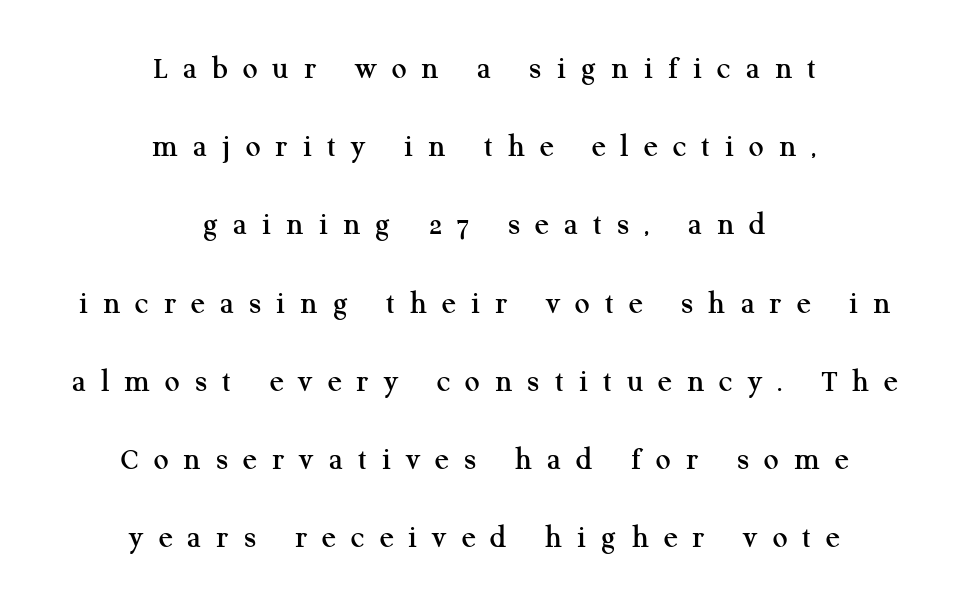
{"serif": "yes", "italic": "no", "width": "normal", "stroke_contrast": "medium", "x_height": "medium", "monospaced": "no", "underline": "no", "align": "center", "line_spacing": "loose", "line_spacing_ratio": 2.37, "letter_spacing": "wide", "letter_spacing_em": 0.46, "glyph_px": 33}
